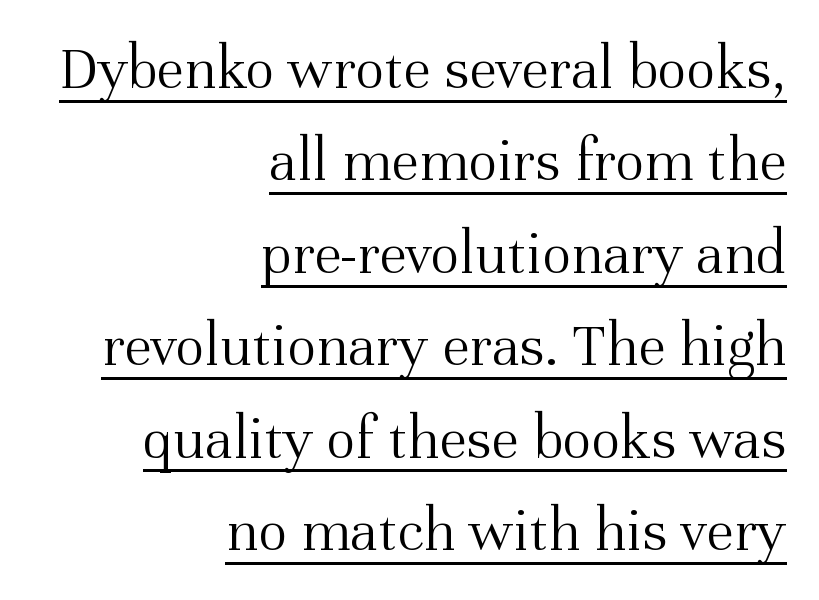
The image shows 62 px light serif type, upright; set right-aligned, normal line spacing (1.49x), normal letter spacing, underlined; medium stroke contrast and a medium x-height.
